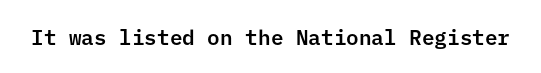
{"italic": "no", "underline": "no", "letter_spacing": "normal", "letter_spacing_em": 0.0, "glyph_px": 21}
